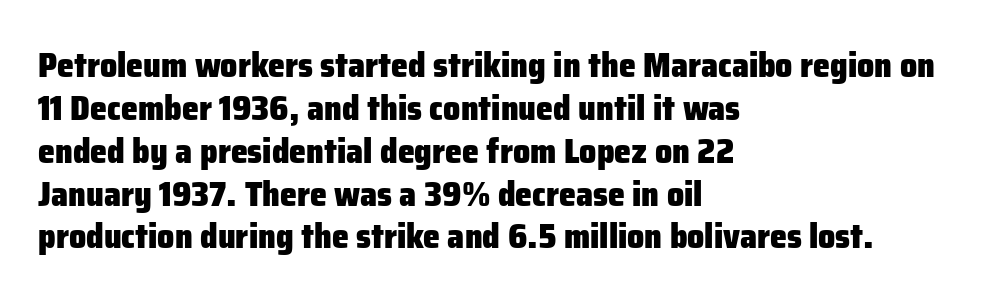
The image shows 34 px heavy sans-serif type, upright; set left-aligned, normal line spacing (1.26x), normal letter spacing, not underlined; low stroke contrast and a medium x-height.
